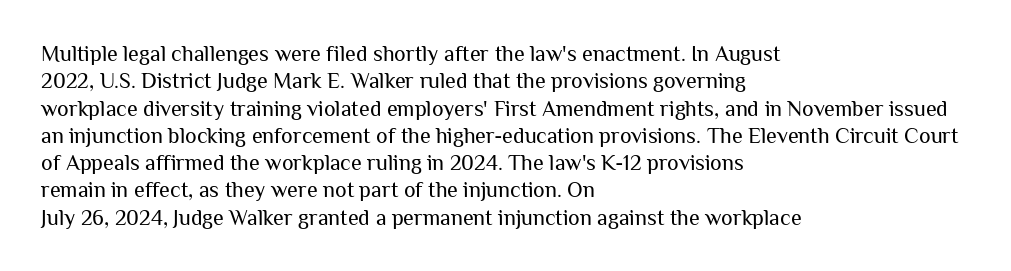
Rendered with straight, roman letterforms. Weight: not bold — regular or lighter. Words appear dense and cohesive because spacing is normal. Horizontal alignment here is leftward, the default for most running prose. A clean baseline with only descenders dipping below it.
